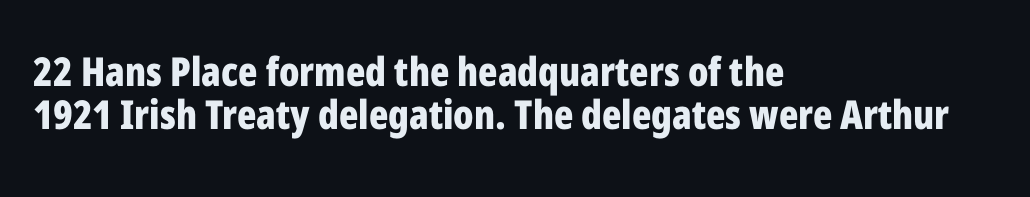
The image shows 40 px bold, condensed sans-serif type, upright; set left-aligned, tight line spacing (1.07x), normal letter spacing, not underlined; low stroke contrast and a medium x-height.
